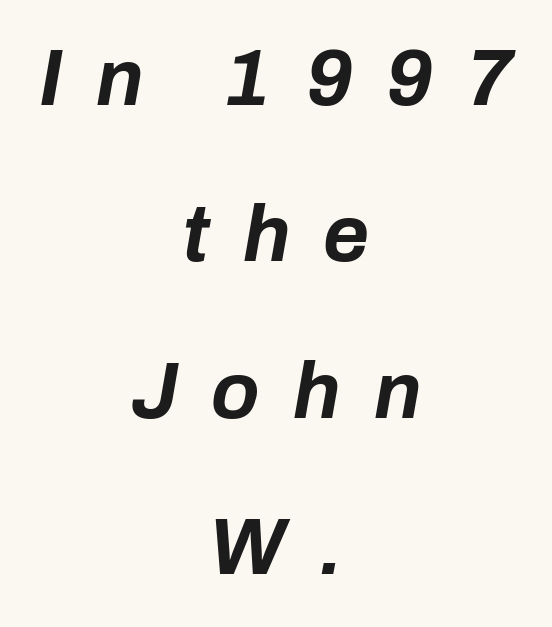
The image shows 79 px bold type, italic (leaning right); set centered, loose line spacing (1.98x), unusually wide letter spacing (+0.42 em), not underlined; low stroke contrast and a medium x-height.
